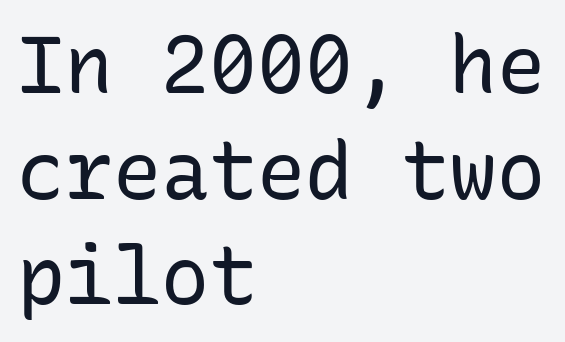
Check under the words: just untouched page. Compared with typical paragraphs, the rows here are spaced about the same. Vertical strokes here are truly vertical. Standard letterfit; no display-style spreading of the glyphs. No feet cap the strokes, marking this as sans-serif type. A classic flush-left, rag-right setting is used for this passage.
